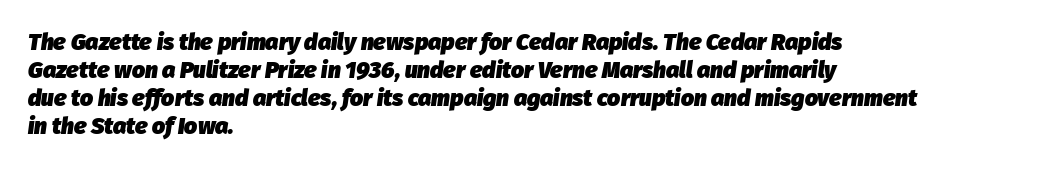
The image shows 23 px bold type, italic (leaning right); set left-aligned, line spacing 1.22x, normal letter spacing, not underlined.
